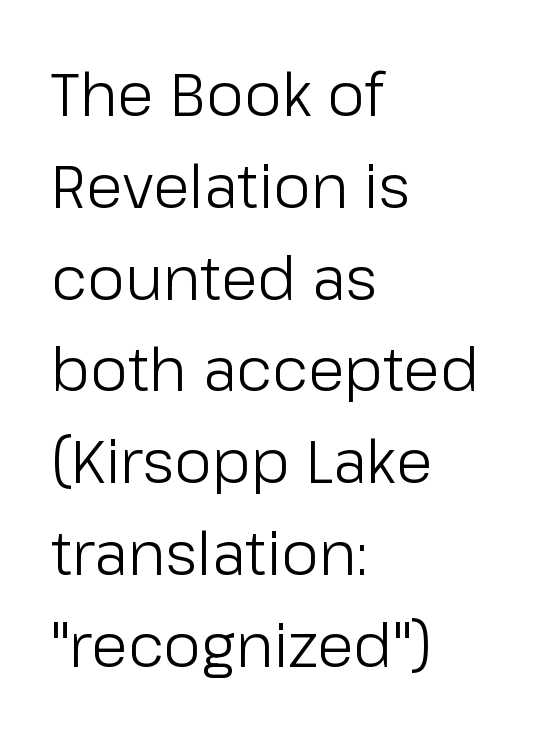
Q: Is the text bold? A: No.
Q: Is the text italic (slanted)? A: No, it is upright.
Q: Is the typeface a serif or a sans-serif typeface? A: Sans-serif.
Q: Is the text underlined? A: No.
Q: How is the paragraph aligned? A: Left-aligned.
Q: Is the spacing between letters normal or unusually wide? A: Normal.
Q: Is the spacing between lines tight, normal or loose? A: Normal.
Q: Width (condensed, normal, or wide)? A: Normal.
Q: Stroke contrast? A: Low.
Q: x-height? A: Medium.
Q: Monospaced? A: No.
